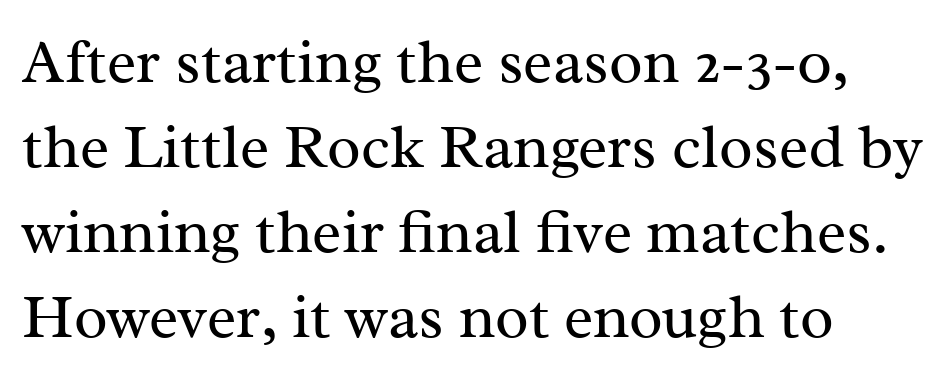
The image shows 62 px regular-weight serif type, upright; set left-aligned, normal line spacing (1.37x), normal letter spacing, not underlined; medium stroke contrast and a medium x-height.
